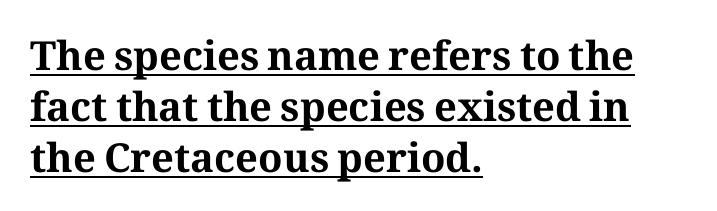
The lines in this sample share a left origin and differ only in where they stop. The letterforms sit shoulder to shoulder at normal distance. Students, this is bold: see how much ink each stroke carries. The vertical gap from one line to the next is medium.
